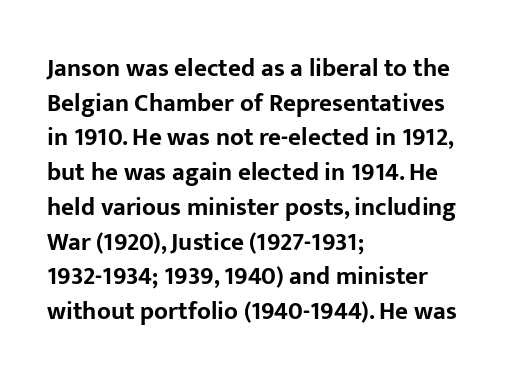
The type sits square on the baseline with zero lean. Summary of weight: heavy, a full bold. Rule under the text: the space is simply empty. Is the letter spacing exaggerated? No — it looks like the ordinary default.
